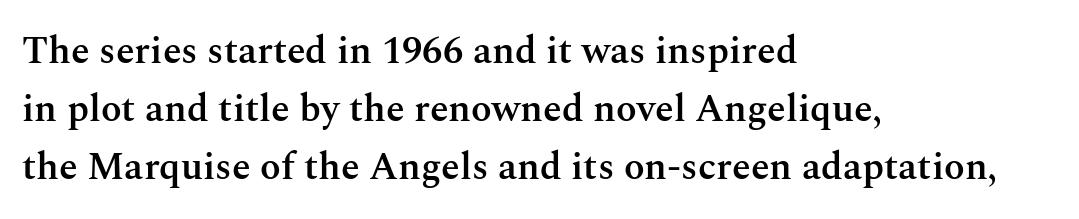
{"serif": "yes", "italic": "no", "bold": "semi", "weight": "semibold", "width": "normal", "stroke_contrast": "medium", "x_height": "medium", "monospaced": "no", "underline": "no", "align": "left", "line_spacing": "normal", "line_spacing_ratio": 1.52, "letter_spacing": "normal", "letter_spacing_em": 0.0, "glyph_px": 38}
